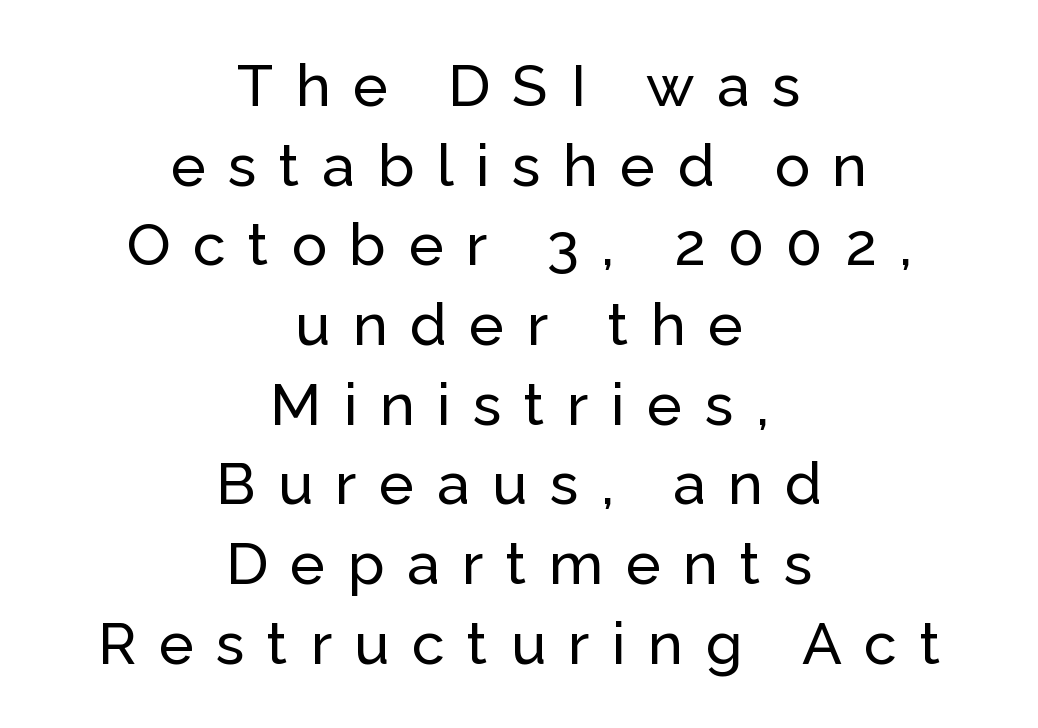
Interline gaps are of average width in this sample. Letter spacing: wide. Think of a printed novel: that variable character pitch is what you see here. Descenders hang freely into open space.
